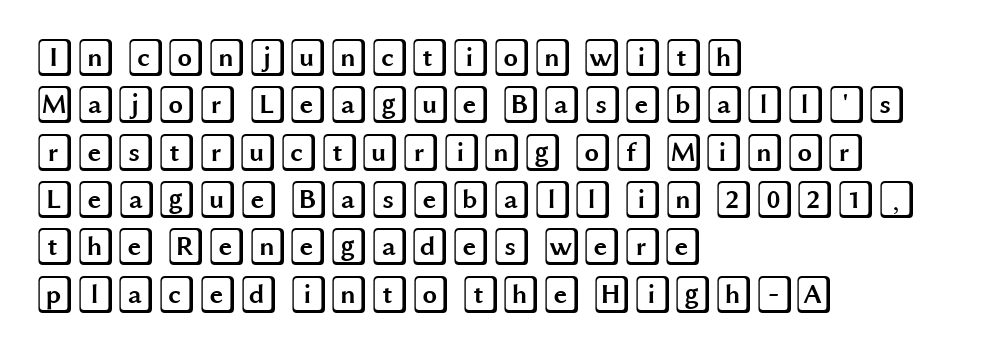
The image shows 37 px wide type, upright; set left-aligned, normal line spacing (1.28x), normal letter spacing, not underlined; a large x-height.
